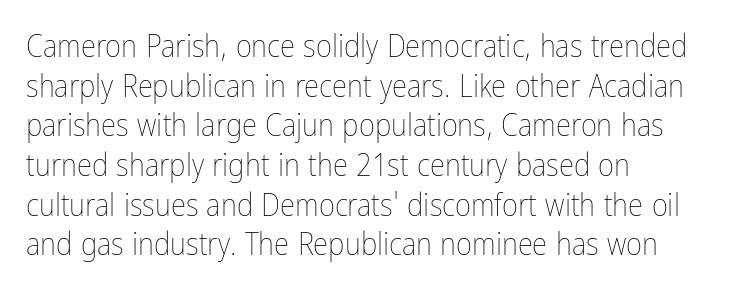
Q: Is the text bold? A: No.
Q: Is the text italic (slanted)? A: No, it is upright.
Q: Is the text underlined? A: No.
Q: How is the paragraph aligned? A: Left-aligned.
Q: Is the spacing between letters normal or unusually wide? A: Normal.
Q: Is the spacing between lines tight, normal or loose? A: Normal.
Q: Width (condensed, normal, or wide)? A: Condensed.
Q: Stroke contrast? A: Low.
Q: x-height? A: Medium.
Q: Monospaced? A: No.
